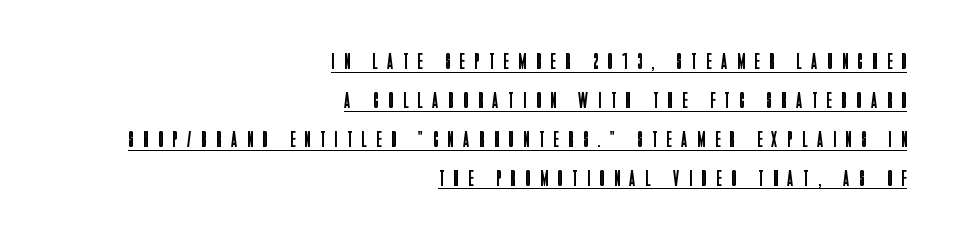
Q: Is the text bold? A: No.
Q: Is the text italic (slanted)? A: No, it is upright.
Q: Is the text underlined? A: Yes.
Q: How is the paragraph aligned? A: Right-aligned.
Q: Is the spacing between letters normal or unusually wide? A: Unusually wide.
